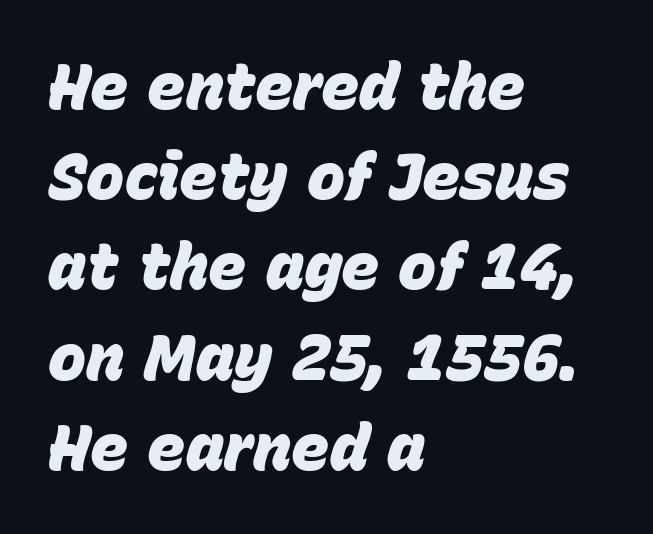
The image shows 64 px heavy type, italic (leaning right); set left-aligned, normal line spacing (1.41x), normal letter spacing, not underlined; low stroke contrast and a large x-height.
